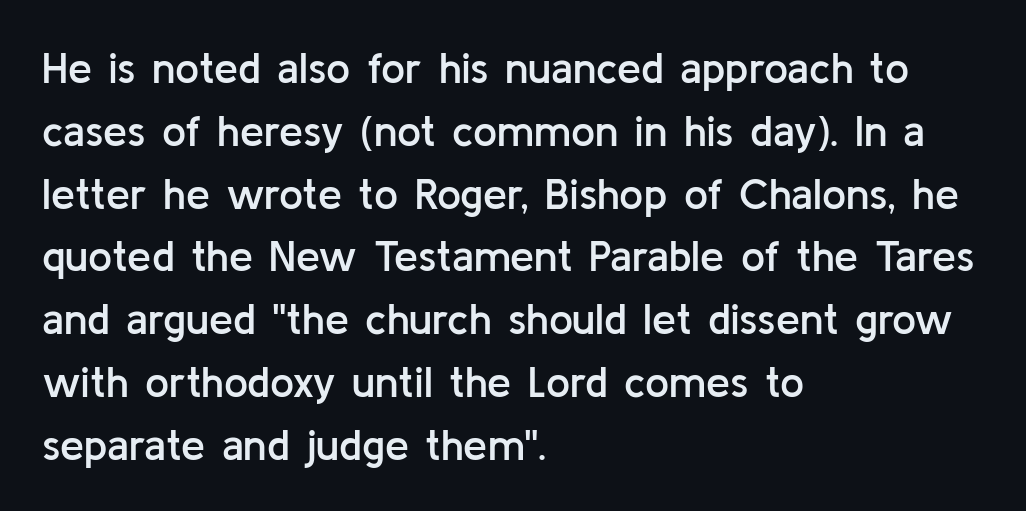
In terms of letterform style, serifs are entirely absent. Vertical spacing — default. The typesetting leans somewhat heavy: a semibold. Rendered with straight, roman letterforms. Glance below the letters and you will spot only blank space.
